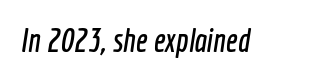
{"serif": "no", "width": "condensed", "x_height": "medium", "monospaced": "no", "underline": "no", "letter_spacing": "normal", "letter_spacing_em": 0.0, "glyph_px": 33}
